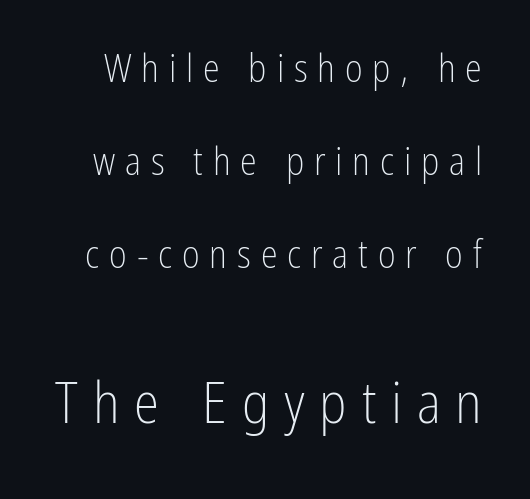
The image shows 57 px light, condensed sans-serif type, upright; set loose line spacing (2.45x), unusually wide letter spacing (+0.26 em), not underlined; the second (bottom) block is 1.5x larger; low stroke contrast and a medium x-height.
